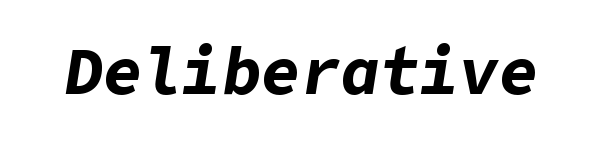
This is heavy type, rendered in bold. The horizontal fit of the characters is conventional and even. The whole block is typeset with a tilt. Just letters on the line, the space beneath them empty.
